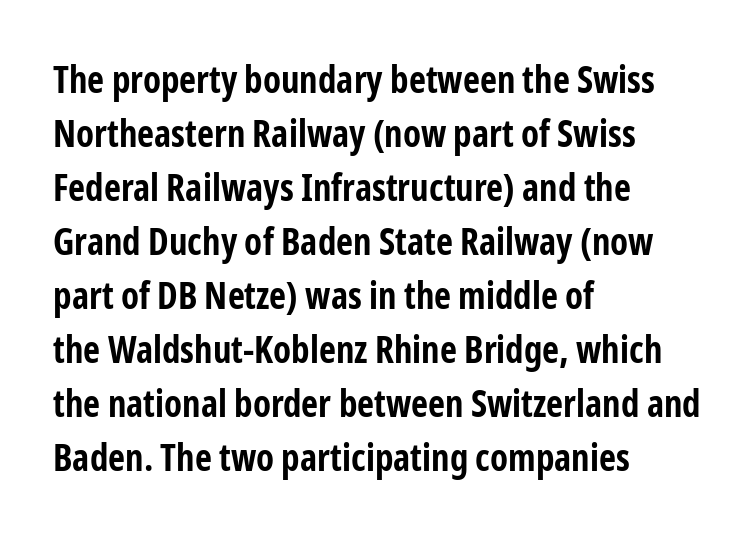
Q: Is the text bold? A: Yes.
Q: Is the text italic (slanted)? A: No, it is upright.
Q: Is the typeface a serif or a sans-serif typeface? A: Sans-serif.
Q: Is the text underlined? A: No.
Q: How is the paragraph aligned? A: Left-aligned.
Q: Is the spacing between letters normal or unusually wide? A: Normal.
Q: Is the spacing between lines tight, normal or loose? A: Normal.
Q: Width (condensed, normal, or wide)? A: Condensed.
Q: Stroke contrast? A: Low.
Q: x-height? A: Medium.
Q: Monospaced? A: No.
